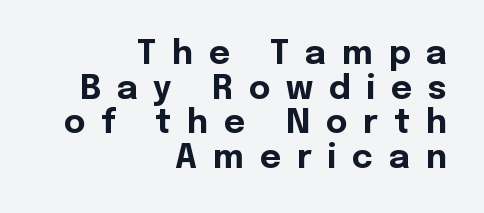
The face used here is rendered with a markedly widened letterfit. Nope, not italic — everything's standing straight. Type style note: lacks serifs. Bare-footed words on every line. Think of a printed novel: that variable character pitch is what you see here. I'd describe the lettering as bold — thick and assertive.
